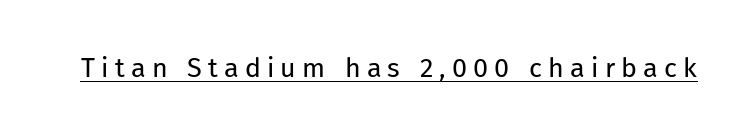
The image shows 27 px text type, upright; set unusually wide letter spacing (+0.23 em), underlined.
